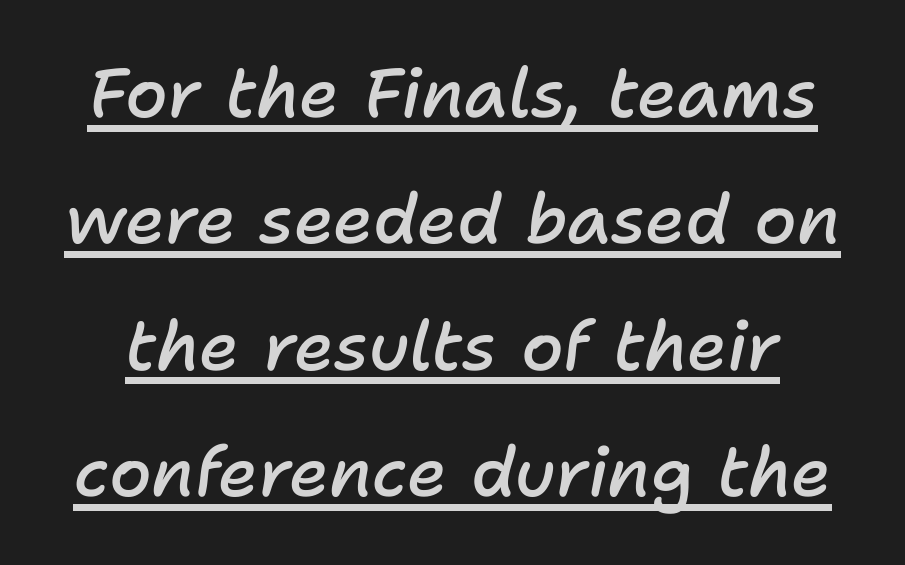
The image shows 69 px semibold type, italic (leaning right); set line spacing 1.83x, normal letter spacing, underlined; low stroke contrast and a medium x-height.
